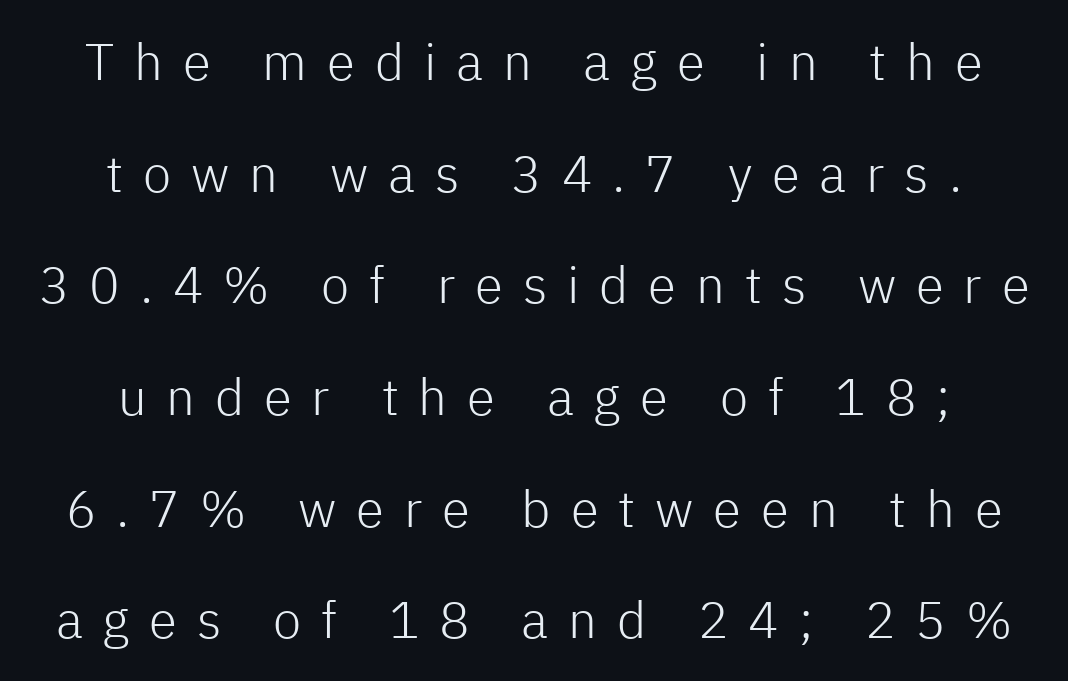
Reading down the block, each line starts at a different indent, mirrored at its end. Honestly, the letter spacing is so wide it's the main thing you notice. Rule under the text: the space is simply empty. Widely set lines give the paragraph a tall, airy silhouette.
